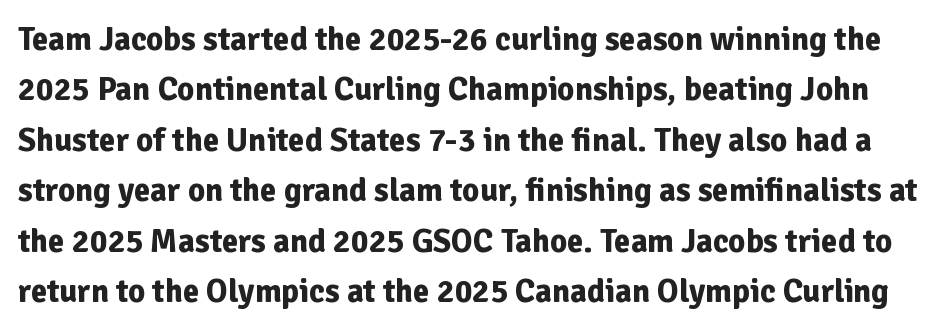
Q: Is the text bold? A: Yes.
Q: Is the text italic (slanted)? A: No, it is upright.
Q: Is the typeface a serif or a sans-serif typeface? A: Sans-serif.
Q: Is the text underlined? A: No.
Q: Is the spacing between letters normal or unusually wide? A: Normal.
Q: Is the spacing between lines tight, normal or loose? A: Normal.
Q: Width (condensed, normal, or wide)? A: Normal.
Q: Stroke contrast? A: Low.
Q: x-height? A: Medium.
Q: Monospaced? A: No.
